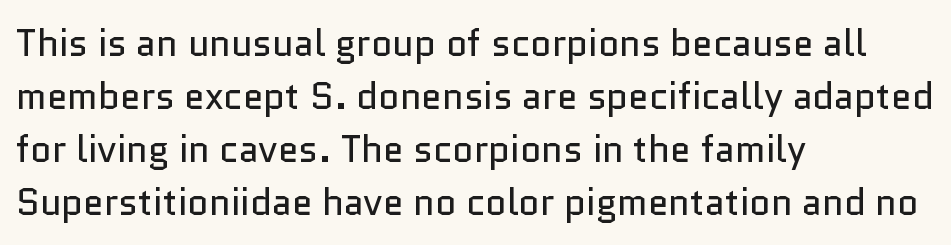
{"serif": "no", "italic": "no", "bold": "no", "weight": "regular", "width": "normal", "stroke_contrast": "low", "x_height": "medium", "monospaced": "no", "underline": "no", "align": "left", "line_spacing": "normal", "line_spacing_ratio": 1.43, "letter_spacing": "normal", "letter_spacing_em": 0.0, "glyph_px": 37}
